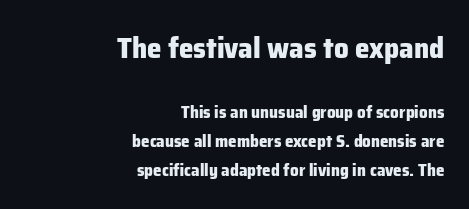
Q: Is the text bold? A: Yes.
Q: Is the text italic (slanted)? A: No, it is upright.
Q: Is the typeface a serif or a sans-serif typeface? A: Sans-serif.
Q: Is the text underlined? A: No.
Q: How is the paragraph aligned? A: Right-aligned.
Q: Is the spacing between letters normal or unusually wide? A: Normal.
Q: Which block of text is set in a larger size, the first (top) or the second (bottom)? A: The first (top) one.
Q: Width (condensed, normal, or wide)? A: Normal.
Q: Stroke contrast? A: Low.
Q: x-height? A: Medium.
Q: Monospaced? A: No.
